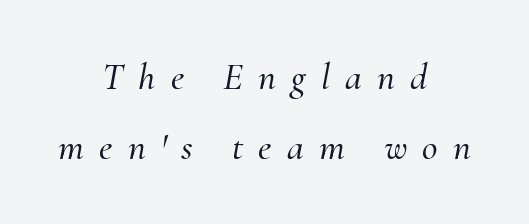
You can tell it's italic because the verticals aren't actually vertical. The line texture is sparse and dotted thanks to wide tracking. Any mark beneath the type? The region is blank. Proportional: the letters do not fall into vertical columns. Does the type have serifs? Yes, each stem ends in a small foot.
